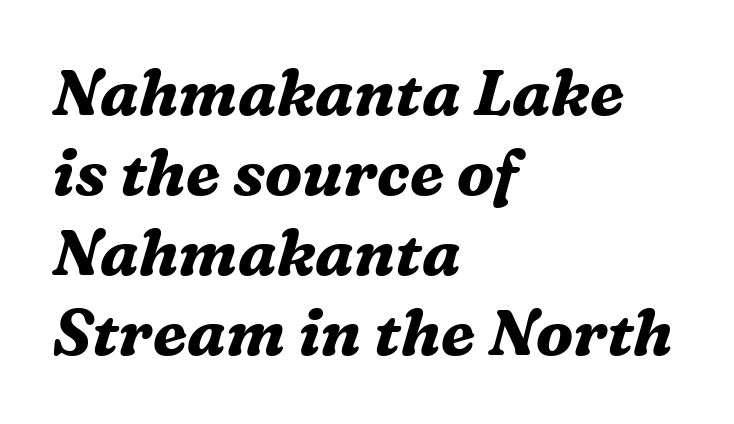
{"serif": "yes", "italic": "yes", "lean": "right", "slant_degrees": 16, "bold": "yes", "weight": "bold", "width": "normal", "stroke_contrast": "medium", "x_height": "medium", "monospaced": "no", "underline": "no", "align": "left", "line_spacing": "normal", "line_spacing_ratio": 1.25, "letter_spacing": "normal", "letter_spacing_em": 0.0, "glyph_px": 64}
